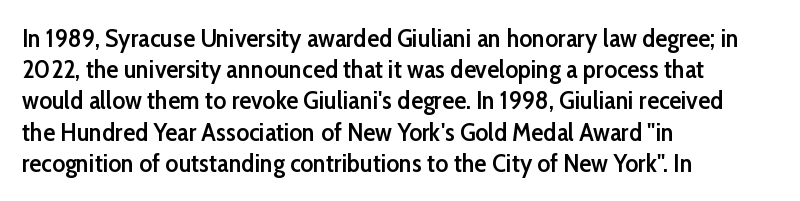
The vertical gap from one line to the next is medium. This sample is left-justified, so line endings fall wherever the words run out. Check under the words: just untouched page. Honestly, the letter spacing is just normal — you wouldn't notice it. Does the lettering tilt? It doesn't — this is upright. Typesetter's note: demi weight, one step under bold.
